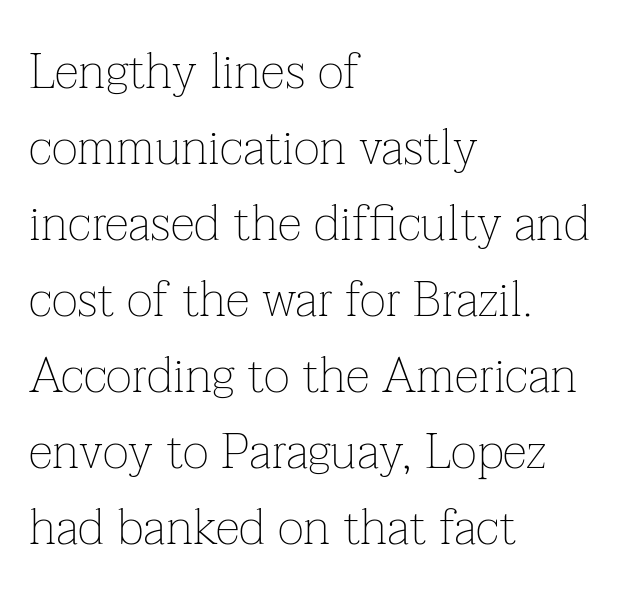
The image shows 50 px thin serif type, upright; set left-aligned, normal line spacing (1.52x), normal letter spacing, not underlined; low stroke contrast and a medium x-height.
